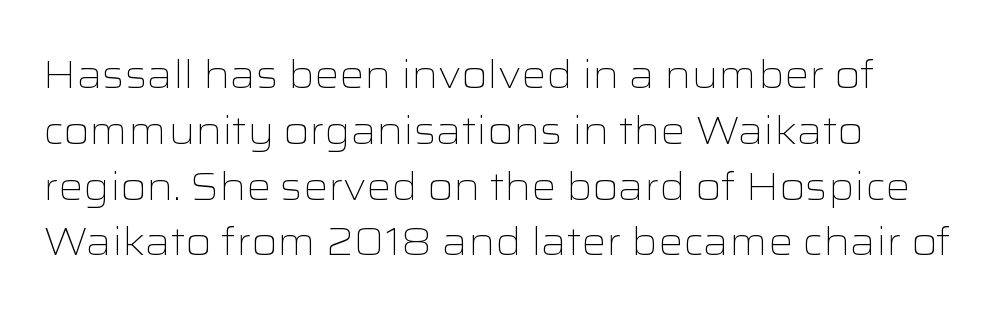
This rendering uses left alignment, leaving the right contour irregular. A bare baseline throughout the passage. Standard letterfit; no display-style spreading of the glyphs. I'd call this a sans setting — the letters go barefoot.
